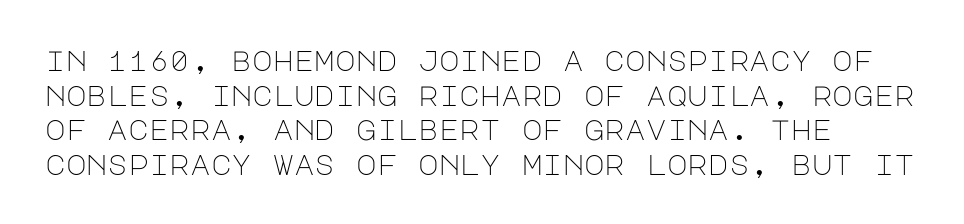
{"serif": "no", "italic": "no", "bold": "no", "weight": "light", "width": "normal", "stroke_contrast": "low", "x_height": "large", "underline": "no", "line_spacing_ratio": 1.24, "letter_spacing": "normal", "letter_spacing_em": 0.0, "glyph_px": 28}
